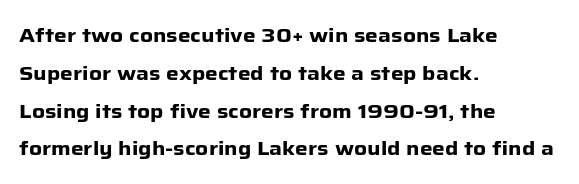
Q: Is the text bold? A: Yes.
Q: Is the text italic (slanted)? A: No, it is upright.
Q: Is the text underlined? A: No.
Q: How is the paragraph aligned? A: Left-aligned.
Q: Is the spacing between letters normal or unusually wide? A: Normal.
